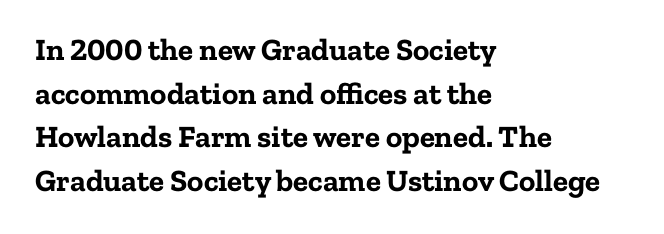
The text was rendered using a seriffed face with decorative stroke endings. The text block is weighted toward the left margin, trailing off unevenly rightward. Italic: no, the glyphs are upright roman. I'd describe the lettering as bold — thick and assertive. Students, note that the glyphs here touch the page at normal intervals.
